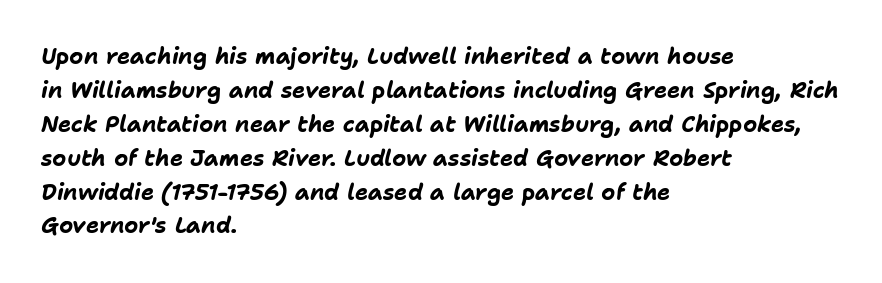
Q: Is the text bold? A: Yes.
Q: Is the text italic (slanted)? A: Yes, it leans right by about 11 degrees.
Q: Is the text underlined? A: No.
Q: How is the paragraph aligned? A: Left-aligned.
Q: Is the spacing between letters normal or unusually wide? A: Normal.
Q: Is the spacing between lines tight, normal or loose? A: Normal.
